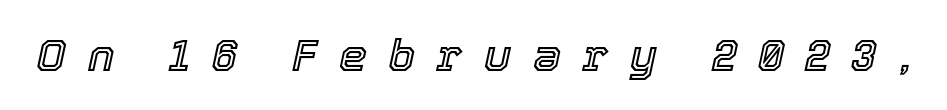
Q: Is the text italic (slanted)? A: Yes, it leans right by about 12 degrees.
Q: Is the text underlined? A: No.
Q: Is the spacing between letters normal or unusually wide? A: Unusually wide.
Q: Width (condensed, normal, or wide)? A: Normal.
Q: x-height? A: Medium.
Q: Monospaced? A: No.
